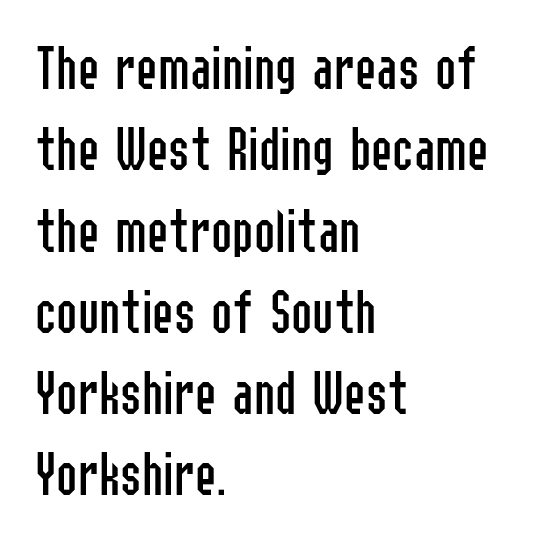
{"serif": "no", "italic": "no", "bold": "no", "weight": "regular", "width": "condensed", "stroke_contrast": "low", "x_height": "medium", "monospaced": "no", "underline": "no", "align": "left", "line_spacing": "normal", "line_spacing_ratio": 1.27, "letter_spacing": "normal", "letter_spacing_em": 0.0, "glyph_px": 64}
